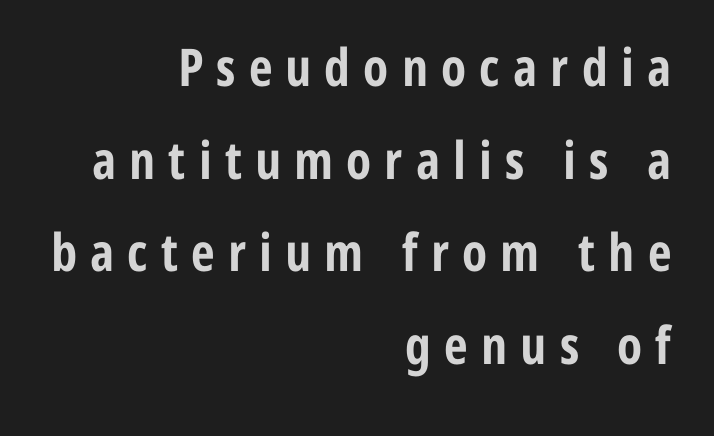
Q: Is the text bold? A: Yes.
Q: Is the text italic (slanted)? A: No, it is upright.
Q: Is the typeface a serif or a sans-serif typeface? A: Sans-serif.
Q: Is the text underlined? A: No.
Q: How is the paragraph aligned? A: Right-aligned.
Q: Is the spacing between letters normal or unusually wide? A: Unusually wide.
Q: Width (condensed, normal, or wide)? A: Condensed.
Q: Stroke contrast? A: Low.
Q: x-height? A: Medium.
Q: Monospaced? A: No.
